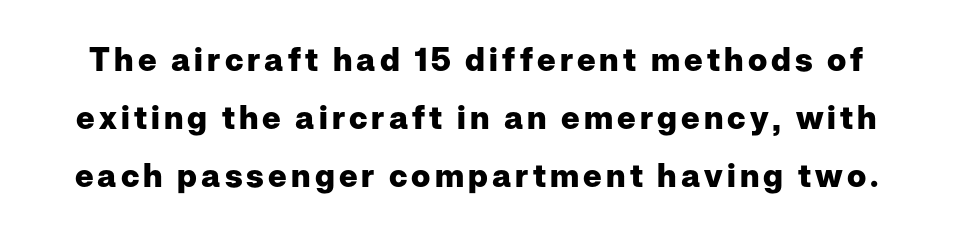
{"serif": "no", "italic": "no", "bold": "yes", "weight": "heavy", "width": "normal", "stroke_contrast": "low", "x_height": "medium", "monospaced": "no", "underline": "no", "line_spacing_ratio": 1.81, "glyph_px": 32}
